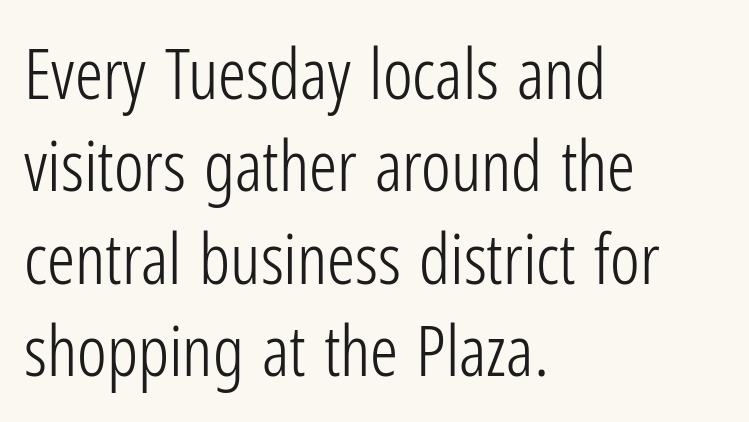
Q: Is the text bold? A: No.
Q: Is the text italic (slanted)? A: No, it is upright.
Q: Is the typeface a serif or a sans-serif typeface? A: Sans-serif.
Q: Is the text underlined? A: No.
Q: How is the paragraph aligned? A: Left-aligned.
Q: Is the spacing between letters normal or unusually wide? A: Normal.
Q: Is the spacing between lines tight, normal or loose? A: Normal.
Q: Width (condensed, normal, or wide)? A: Condensed.
Q: Stroke contrast? A: Low.
Q: x-height? A: Medium.
Q: Monospaced? A: No.
